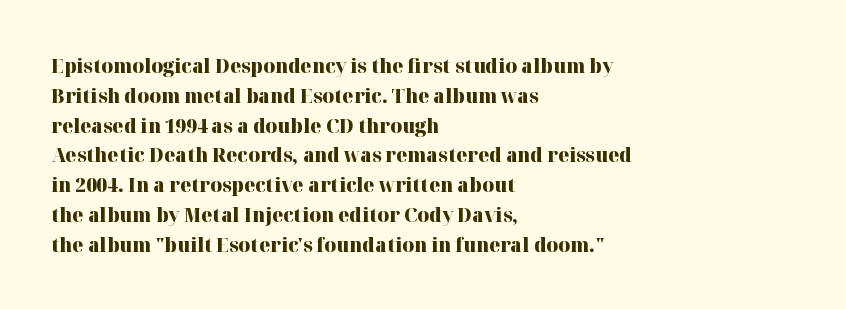
{"italic": "no", "bold": "yes", "underline": "no", "align": "left", "line_spacing": "normal", "line_spacing_ratio": 1.49, "letter_spacing": "normal", "letter_spacing_em": 0.0, "glyph_px": 20}
